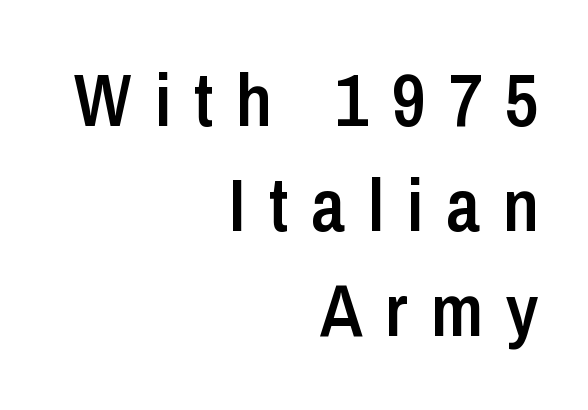
The image shows 74 px semibold, condensed sans-serif type, upright; set right-aligned, normal line spacing (1.42x), unusually wide letter spacing (+0.31 em), not underlined; low stroke contrast and a medium x-height.
